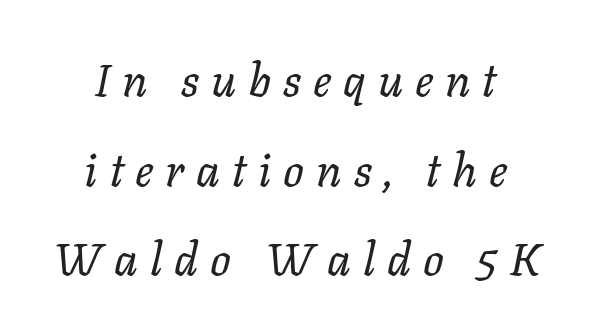
{"italic": "yes", "lean": "right", "slant_degrees": 11, "bold": "no", "weight": "regular", "width": "normal", "stroke_contrast": "low", "x_height": "medium", "monospaced": "no", "underline": "no", "align": "center", "line_spacing": "loose", "line_spacing_ratio": 1.95, "letter_spacing": "wide", "letter_spacing_em": 0.26, "glyph_px": 46}
